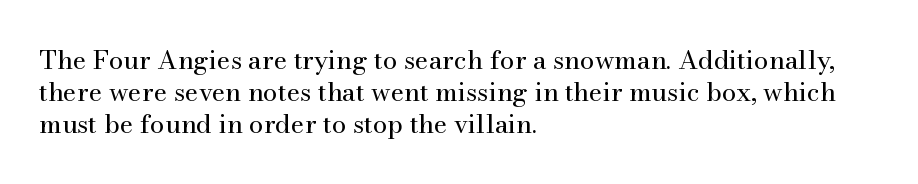
No letter is thick-stroked: the sample isn't bold. The lettering stays uniformly vertical, giving the passage a roman look. This sample uses plain, unmodified letter spacing. These lines stack with their left ends in a neat column. The gap between lines stays unmarked.
